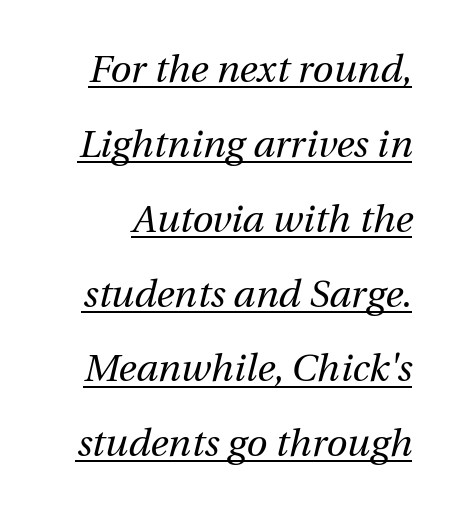
Q: Is the text bold? A: No.
Q: Is the text italic (slanted)? A: Yes, it leans right by about 13 degrees.
Q: Is the text underlined? A: Yes.
Q: Is the spacing between letters normal or unusually wide? A: Normal.
Q: Is the spacing between lines tight, normal or loose? A: Loose.
Q: Width (condensed, normal, or wide)? A: Normal.
Q: Stroke contrast? A: Medium.
Q: x-height? A: Medium.
Q: Monospaced? A: No.
